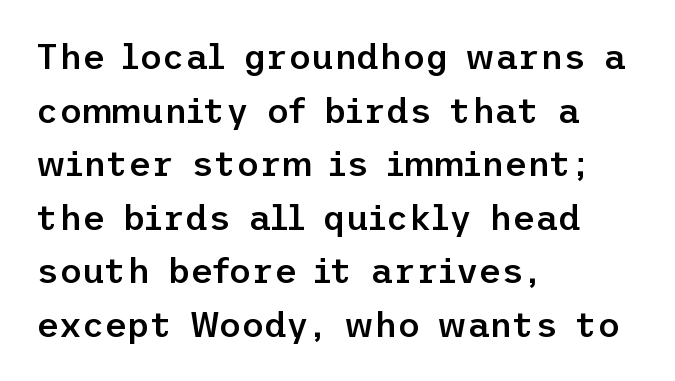
Serif or sans? Sans — the stroke terminals are bare. The face used here is a semibold: visibly heavier than regular, lighter than bold. The letters stand straight up with perfectly vertical stems. Horizontal alignment here is leftward, the default for most running prose. The space between consecutive lines is moderate.
